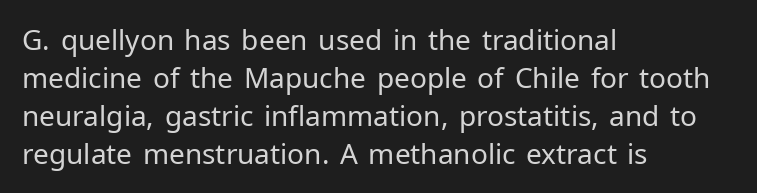
Q: Is the text bold? A: No.
Q: Is the text italic (slanted)? A: No, it is upright.
Q: Is the typeface a serif or a sans-serif typeface? A: Sans-serif.
Q: Is the text underlined? A: No.
Q: How is the paragraph aligned? A: Left-aligned.
Q: Is the spacing between letters normal or unusually wide? A: Normal.
Q: Is the spacing between lines tight, normal or loose? A: Normal.
Q: Width (condensed, normal, or wide)? A: Normal.
Q: Stroke contrast? A: Low.
Q: x-height? A: Medium.
Q: Monospaced? A: No.
